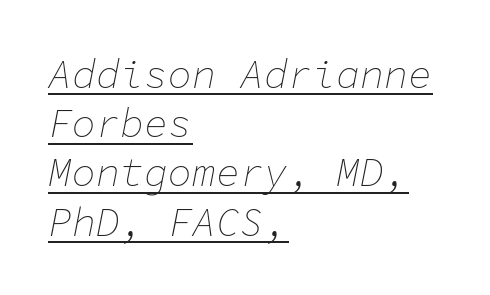
{"italic": "yes", "lean": "right", "slant_degrees": 11, "bold": "no", "weight": "thin", "width": "normal", "stroke_contrast": "low", "x_height": "medium", "monospaced": "yes", "underline": "yes", "align": "left", "line_spacing_ratio": 1.23, "letter_spacing": "normal", "letter_spacing_em": 0.0, "glyph_px": 40}
